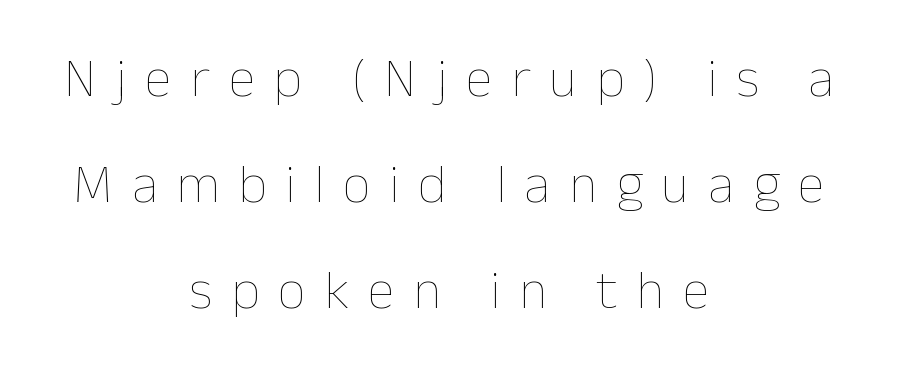
Nothing heavy about these letters — not bold at all. Upright lettering throughout. Note the varied advance widths — an 'i' is clearly narrower than an 'm'. If you measured baseline to baseline, you'd find a long distance. Underline: absent.
